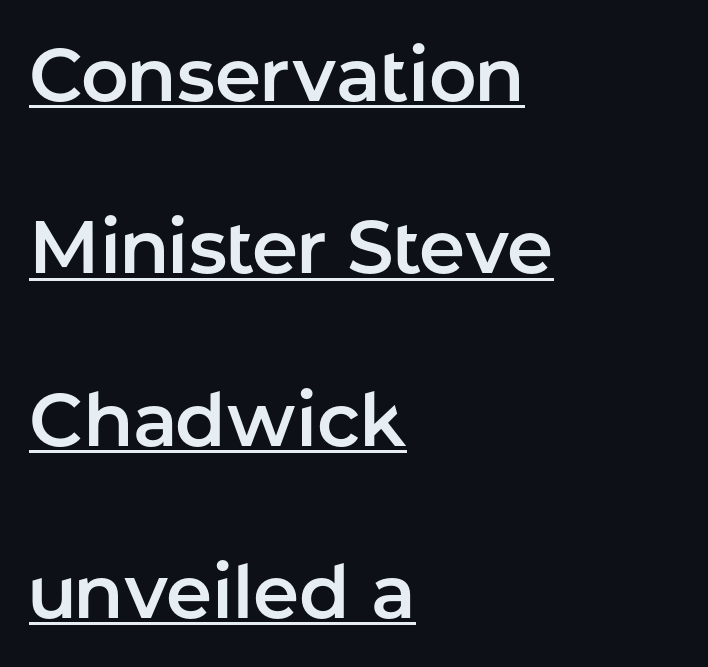
The image shows 74 px sans-serif type, upright; set left-aligned, loose line spacing (2.33x), normal letter spacing, underlined; low stroke contrast and a medium x-height.
